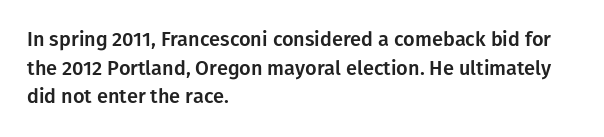
Q: Is the text italic (slanted)? A: No, it is upright.
Q: Is the text underlined? A: No.
Q: How is the paragraph aligned? A: Left-aligned.
Q: Is the spacing between letters normal or unusually wide? A: Normal.
Q: Is the spacing between lines tight, normal or loose? A: Normal.
